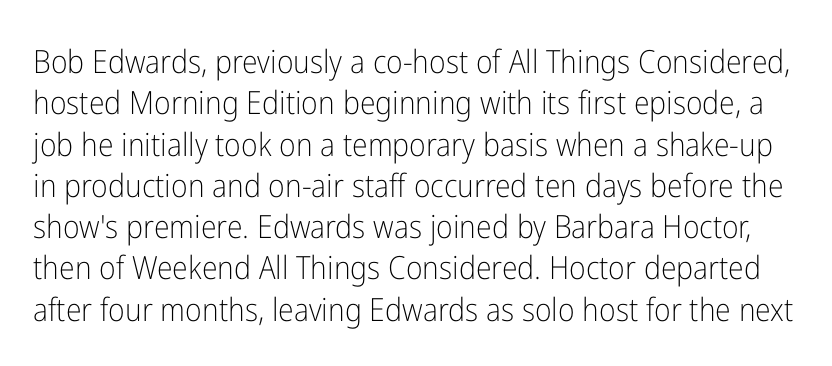
The image shows 32 px light, condensed sans-serif type, upright; set normal line spacing (1.29x), normal letter spacing, not underlined; low stroke contrast and a medium x-height.
